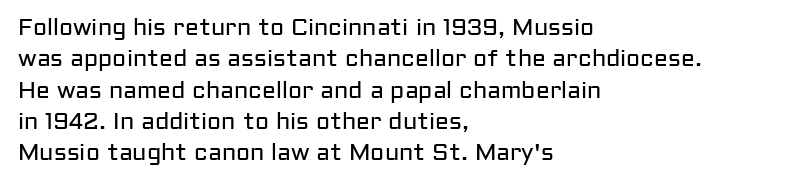
One glance says typical: line gaps are just what's usual. What stands out about the letter spacing? Nothing — it is the standard amount. This reads as an unemphasized weight, regular at the heaviest. The text block is weighted toward the left margin, trailing off unevenly rightward. Descender tails drop into unmarked territory. The specimen reads as upright at a glance.
